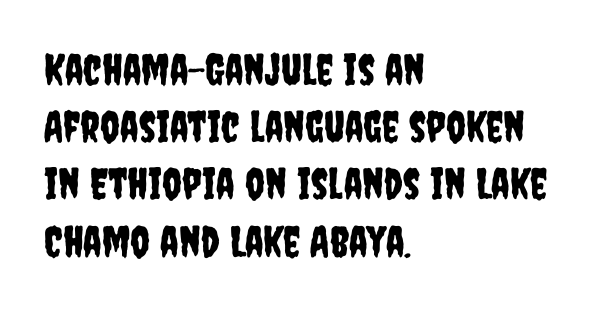
The image shows 43 px condensed sans-serif type, upright; set left-aligned, normal line spacing (1.33x), normal letter spacing, not underlined; low stroke contrast and a large x-height.
